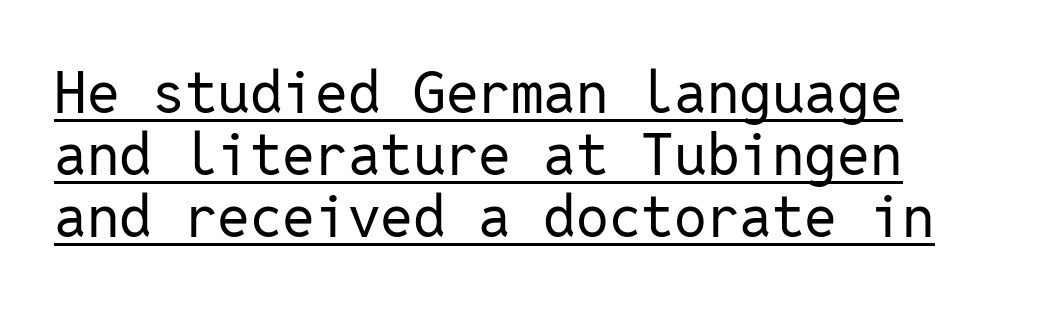
This sample trades vertical openness for compactness between lines. These lines are composed in type without serifs. Stroke mass is kept to a normal reading level or below. You could count columns in this text — the font is strictly monospaced. Looks like someone drew a line under every word here.
